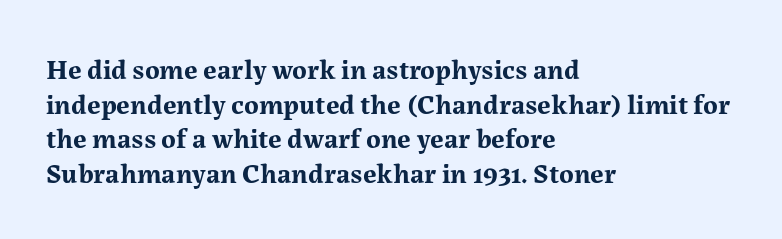
The characters display serif detailing at their extremities. Does extra space separate the letters? No, they use regular spacing. Type without underlining. One-word summary of the alignment: left. Is this a fixed-width face? No — the glyphs have proportional, varying widths. The glyphs have the mass of a bold cut.
